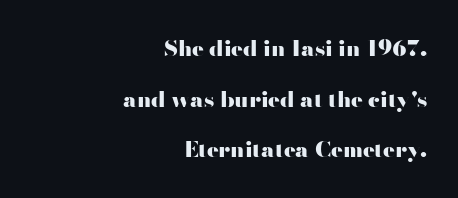
The words here are not underlined. In terms of leading, this rendering errs on the spacious side. The gaps between neighbouring characters are ordinary and unremarkable. Italic? Not at all — the glyphs are vertical.
